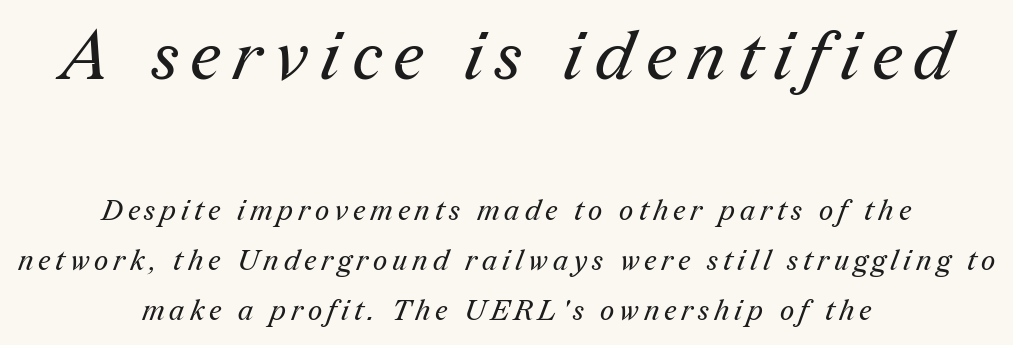
{"serif": "yes", "bold": "no", "weight": "regular", "width": "normal", "stroke_contrast": "medium", "x_height": "medium", "monospaced": "no", "underline": "no", "align": "center", "line_spacing_ratio": 1.78, "larger_block": "first", "size_ratio": 2.46, "glyph_px": 69}
